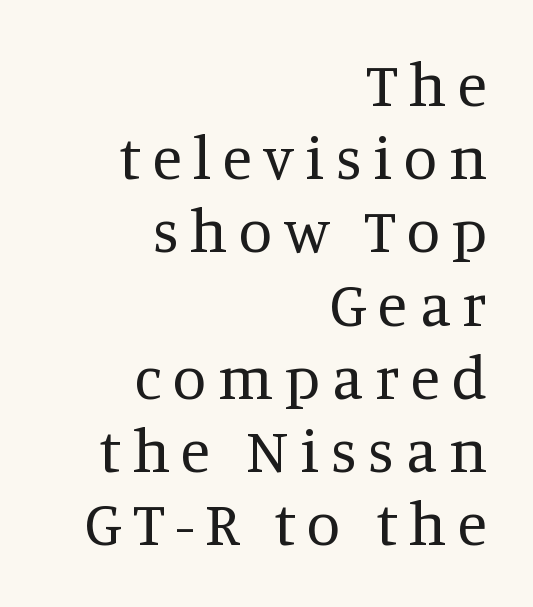
Q: Is the text bold? A: No.
Q: Is the text italic (slanted)? A: No, it is upright.
Q: Is the typeface a serif or a sans-serif typeface? A: Serif.
Q: Is the text underlined? A: No.
Q: How is the paragraph aligned? A: Right-aligned.
Q: Width (condensed, normal, or wide)? A: Normal.
Q: Stroke contrast? A: Medium.
Q: x-height? A: Large.
Q: Monospaced? A: No.
